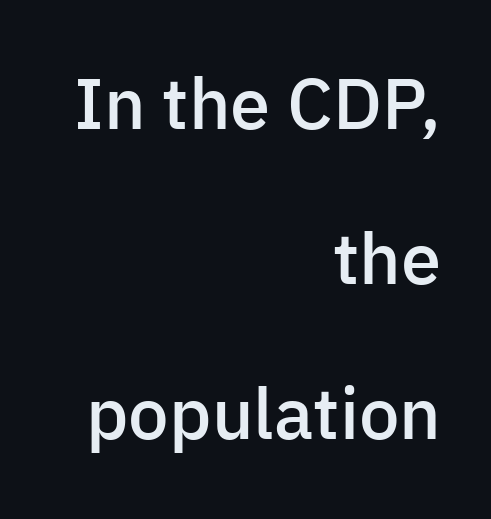
The image shows 72 px semibold sans-serif type, upright; set right-aligned, loose line spacing (2.15x), normal letter spacing, not underlined; low stroke contrast and a medium x-height.
